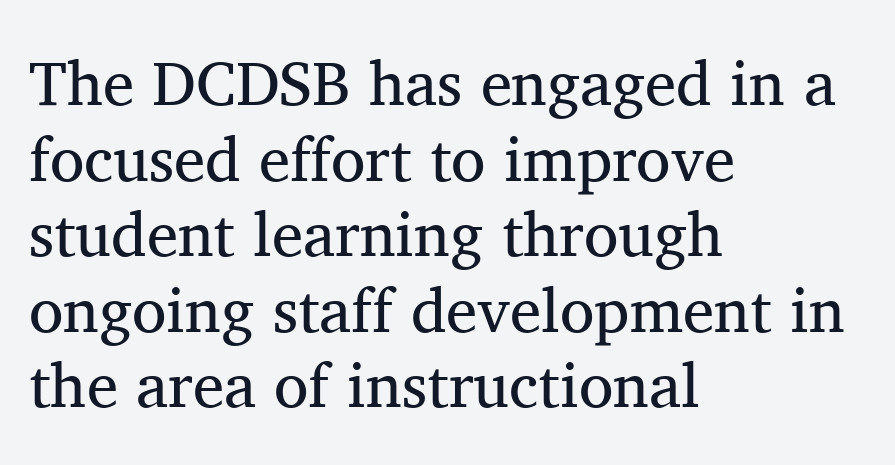
Q: Is the text bold? A: No.
Q: Is the text italic (slanted)? A: No, it is upright.
Q: Is the typeface a serif or a sans-serif typeface? A: Serif.
Q: Is the text underlined? A: No.
Q: How is the paragraph aligned? A: Left-aligned.
Q: Is the spacing between letters normal or unusually wide? A: Normal.
Q: Width (condensed, normal, or wide)? A: Normal.
Q: Stroke contrast? A: Medium.
Q: x-height? A: Medium.
Q: Monospaced? A: No.
